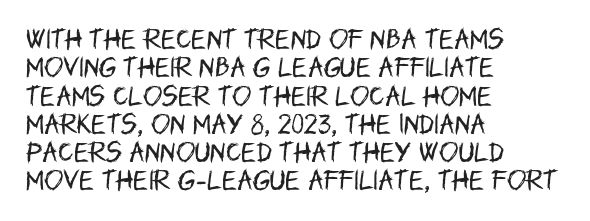
Nobody touched the tracking dial on this one. Visually the block forms a straight wall on the left and a jagged coastline on the right. Posture: upright roman. Beneath every word, the page is bare.
